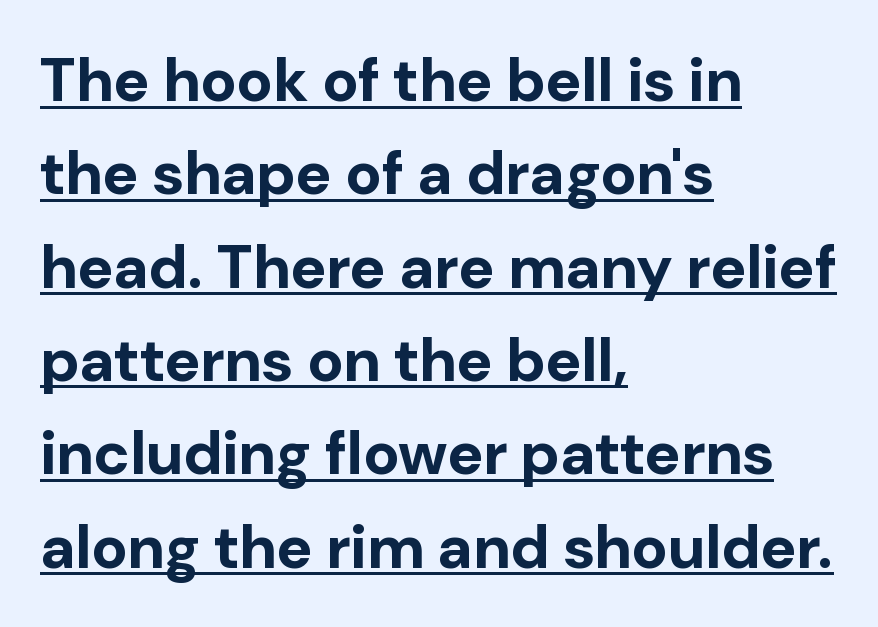
Q: Is the text bold? A: Yes.
Q: Is the text italic (slanted)? A: No, it is upright.
Q: Is the typeface a serif or a sans-serif typeface? A: Sans-serif.
Q: Is the text underlined? A: Yes.
Q: How is the paragraph aligned? A: Left-aligned.
Q: Is the spacing between letters normal or unusually wide? A: Normal.
Q: Is the spacing between lines tight, normal or loose? A: Normal.
Q: Width (condensed, normal, or wide)? A: Normal.
Q: Stroke contrast? A: Low.
Q: x-height? A: Medium.
Q: Monospaced? A: No.
